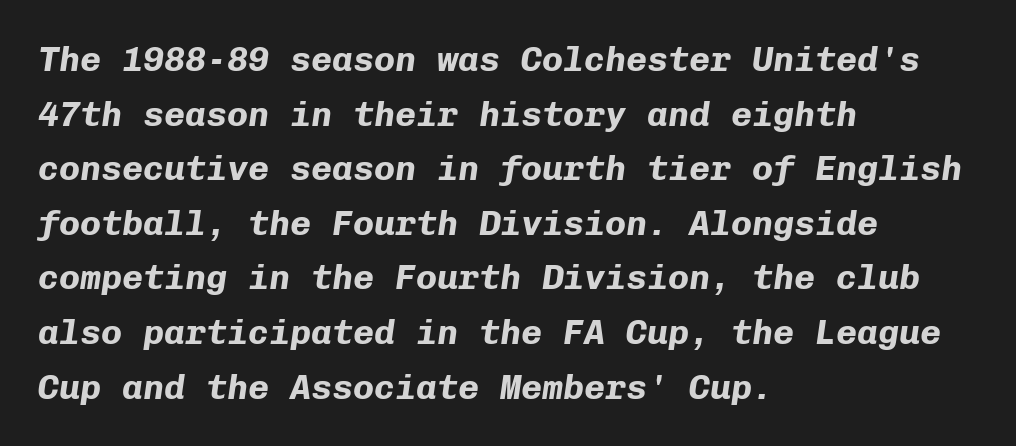
{"italic": "yes", "lean": "right", "slant_degrees": 8, "bold": "yes", "weight": "bold", "width": "normal", "stroke_contrast": "low", "x_height": "medium", "monospaced": "yes", "underline": "no", "align": "left", "line_spacing": "normal", "line_spacing_ratio": 1.56, "letter_spacing": "normal", "letter_spacing_em": 0.0, "glyph_px": 35}
